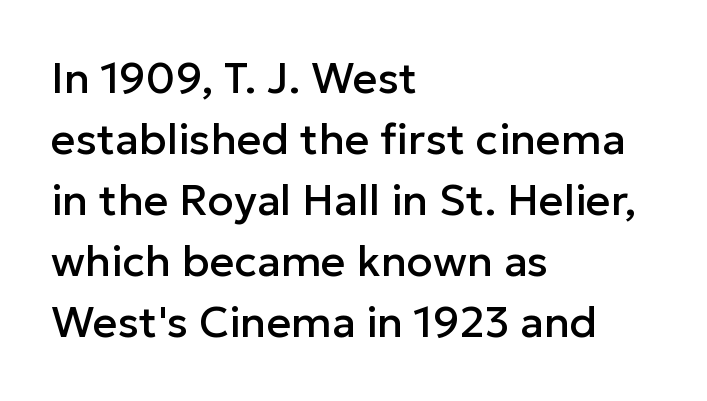
Which margin do the lines hug? The left one — the right edge is uneven. Notice how the stems are strictly vertical — no italics here. Note the varied advance widths — an 'i' is clearly narrower than an 'm'. Anything drawn beneath the words? Only blank space. Nope, no serifs anywhere on these letters.
